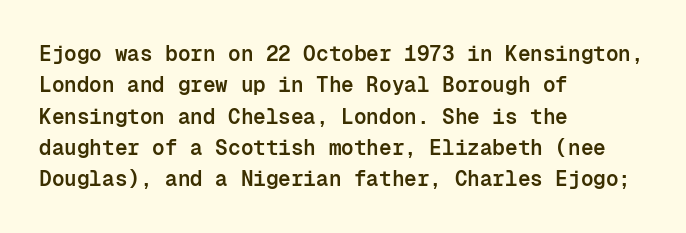
The image shows 21 px text type, upright; set left-aligned, normal line spacing (1.49x), normal letter spacing, not underlined.
